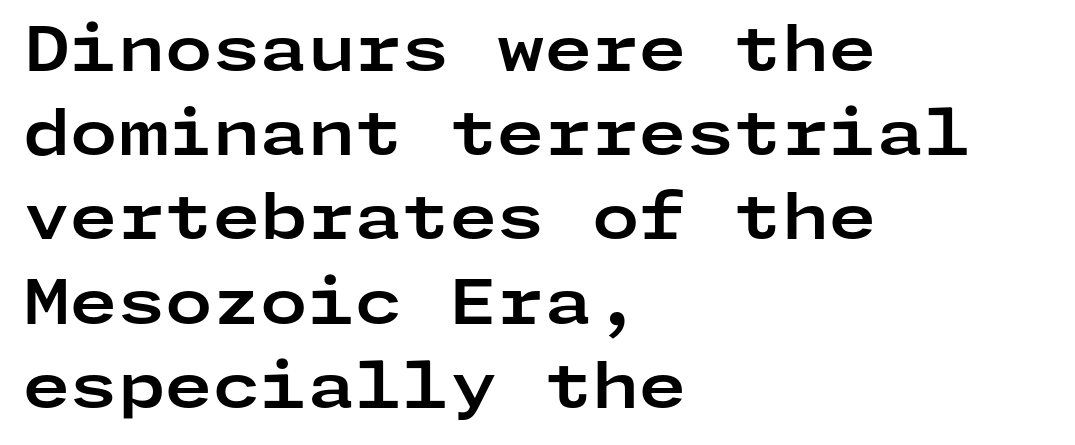
The image shows 61 px bold, wide sans-serif type, upright; set left-aligned, normal line spacing (1.38x), normal letter spacing, not underlined; low stroke contrast and a medium x-height.
